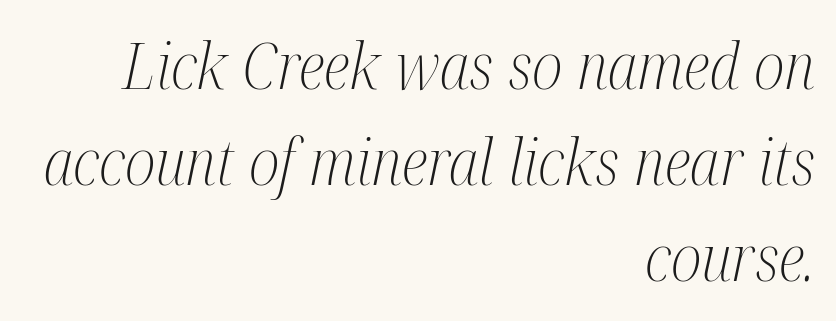
Q: Is the text bold? A: No.
Q: Is the text italic (slanted)? A: Yes, it leans right by about 12 degrees.
Q: Is the typeface a serif or a sans-serif typeface? A: Serif.
Q: Is the text underlined? A: No.
Q: How is the paragraph aligned? A: Right-aligned.
Q: Is the spacing between letters normal or unusually wide? A: Normal.
Q: Is the spacing between lines tight, normal or loose? A: Normal.
Q: Width (condensed, normal, or wide)? A: Condensed.
Q: Stroke contrast? A: Medium.
Q: x-height? A: Medium.
Q: Monospaced? A: No.
